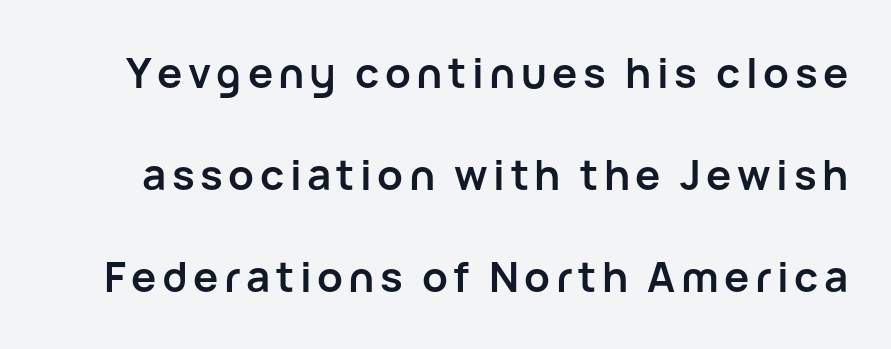
Q: Is the text bold? A: Yes.
Q: Is the text italic (slanted)? A: No, it is upright.
Q: Is the typeface a serif or a sans-serif typeface? A: Sans-serif.
Q: Is the text underlined? A: No.
Q: Is the spacing between lines tight, normal or loose? A: Loose.
Q: Width (condensed, normal, or wide)? A: Normal.
Q: Stroke contrast? A: Low.
Q: x-height? A: Medium.
Q: Monospaced? A: No.
